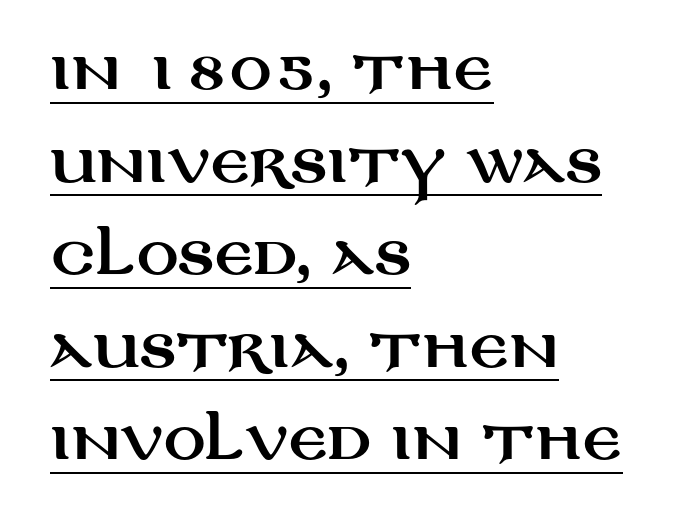
The type family on display is of the sans-serif kind. Compared with undecorated copy, this sample adds a rule below the words. You could not count columns in this text — the font is proportionally spaced. Short and long lines alike share a common starting point at left. The font's upright variant was chosen for this text. Look at the tracking — it's just the regular setting, nothing added.
